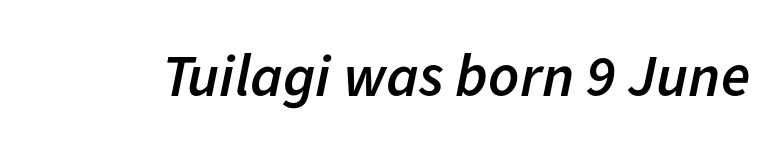
{"italic": "yes", "lean": "right", "slant_degrees": 11, "bold": "semi", "weight": "semibold", "width": "normal", "stroke_contrast": "low", "x_height": "medium", "monospaced": "no", "underline": "no", "letter_spacing": "normal", "letter_spacing_em": 0.0, "glyph_px": 60}
